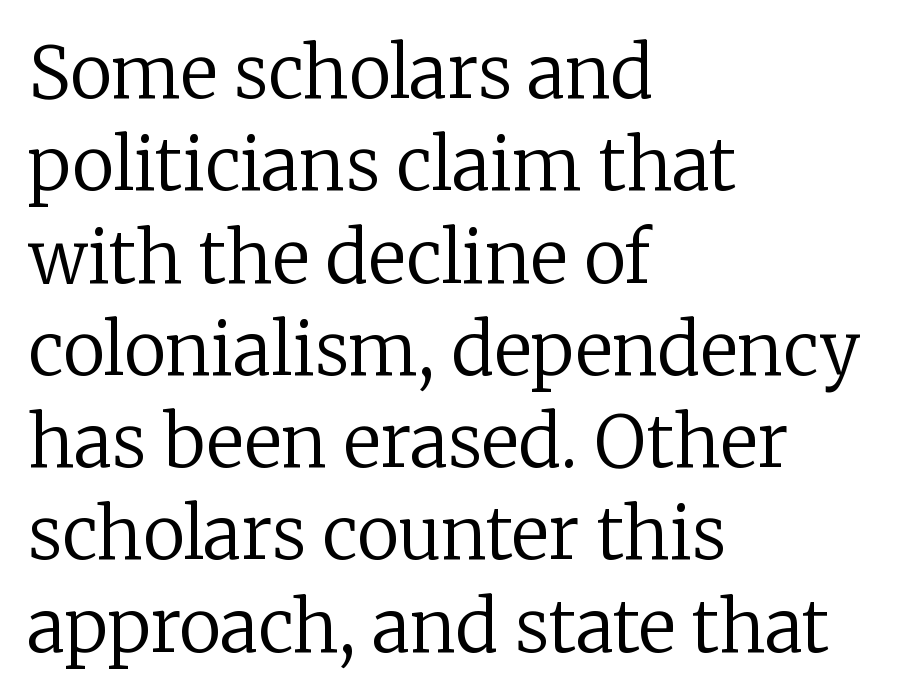
Ordinary non-slanted type is in use. The gaps between neighbouring characters are ordinary and unremarkable. The face used here is seriffed, in the tradition of book romans. The letters look calm and open, with moderate or lighter stems.
